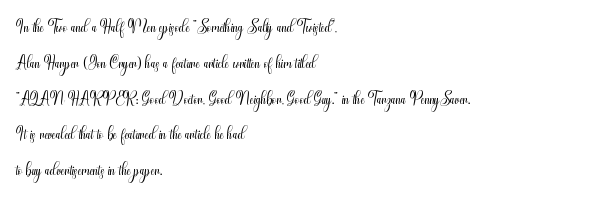
The setting favours the left margin, as ordinary paragraphs usually do. Letter spacing: default. No chunkiness to these letters — they're not bold.
